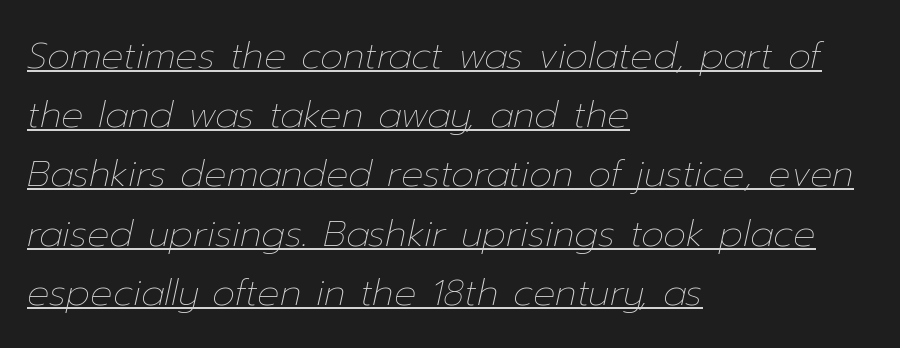
Q: Is the text bold? A: No.
Q: Is the text italic (slanted)? A: Yes, it leans right by about 12 degrees.
Q: Is the text underlined? A: Yes.
Q: How is the paragraph aligned? A: Left-aligned.
Q: Is the spacing between letters normal or unusually wide? A: Normal.
Q: Is the spacing between lines tight, normal or loose? A: Normal.
Q: Width (condensed, normal, or wide)? A: Normal.
Q: Stroke contrast? A: Low.
Q: x-height? A: Medium.
Q: Monospaced? A: No.
